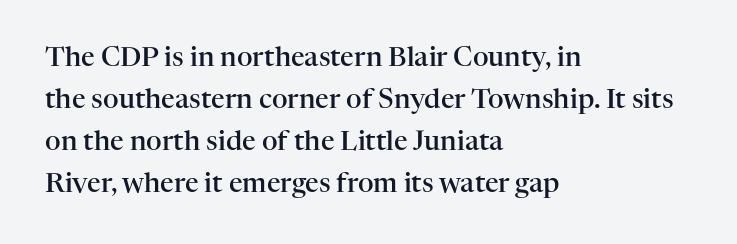
The image shows 27 px text type, upright; set left-aligned, normal line spacing (1.55x), normal letter spacing, not underlined.
